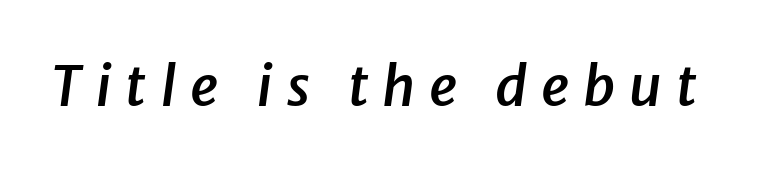
Q: Is the text bold? A: Semi-bold.
Q: Is the text italic (slanted)? A: Yes, it leans right by about 8 degrees.
Q: Is the text underlined? A: No.
Q: Is the spacing between letters normal or unusually wide? A: Unusually wide.
Q: Width (condensed, normal, or wide)? A: Normal.
Q: Stroke contrast? A: Low.
Q: x-height? A: Medium.
Q: Monospaced? A: No.
